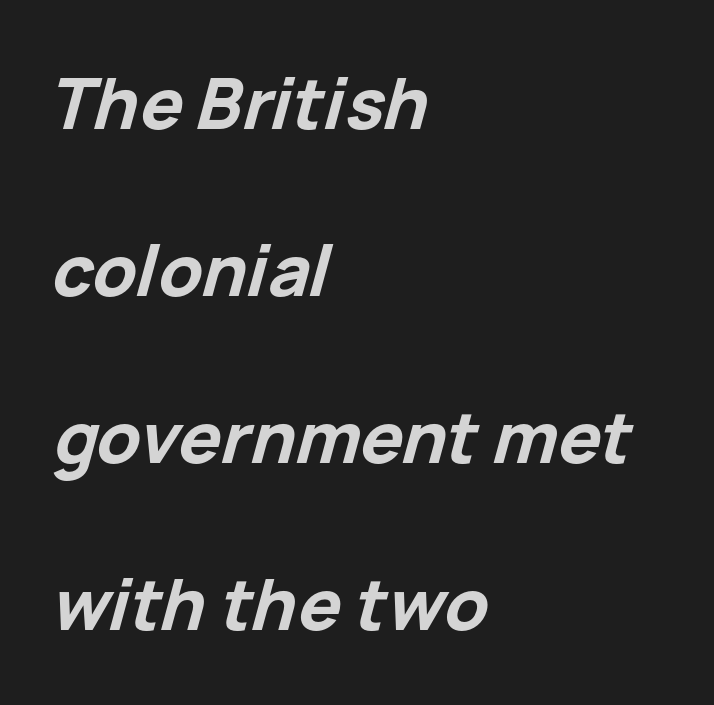
If you drew a ruler down the left edge, every line would touch it. These lines are rendered in a variable-pitch font. Nothing unusual about the tracking: characters are spaced as the font intends. Plain, unruled lines of type. Thick stems and heavy bowls — unmistakably bold.
